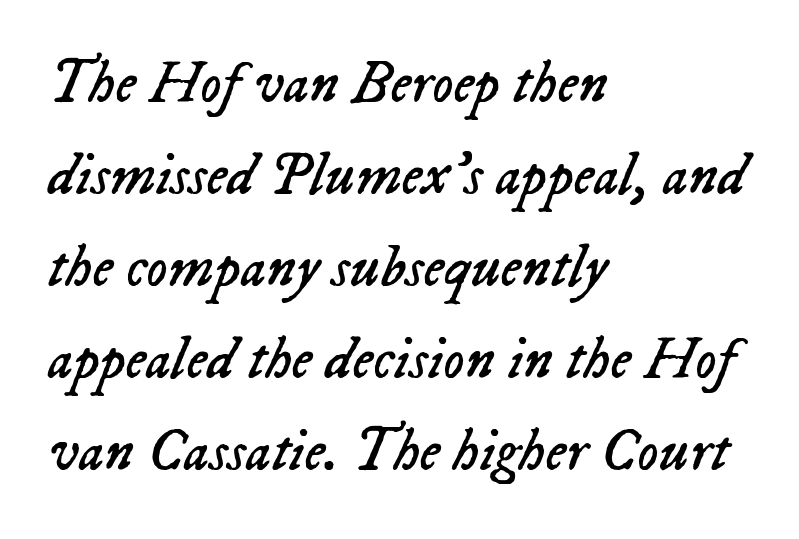
The image shows 59 px regular-weight type, italic (leaning right); set left-aligned, normal line spacing (1.56x), normal letter spacing, not underlined; low stroke contrast and a medium x-height.
